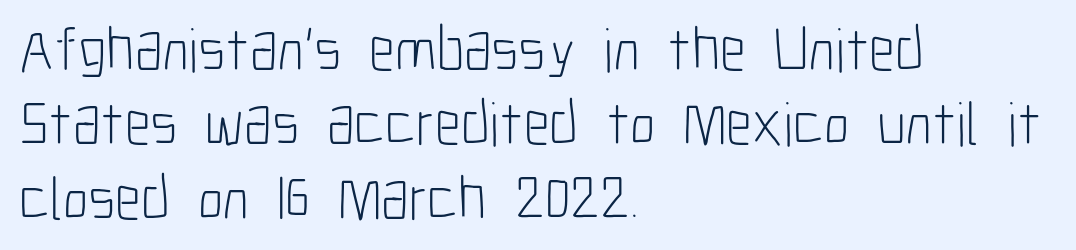
{"serif": "no", "italic": "no", "bold": "no", "weight": "light", "width": "condensed", "stroke_contrast": "low", "x_height": "medium", "monospaced": "no", "underline": "no", "align": "left", "line_spacing_ratio": 1.2, "letter_spacing": "normal", "letter_spacing_em": 0.0, "glyph_px": 62}
